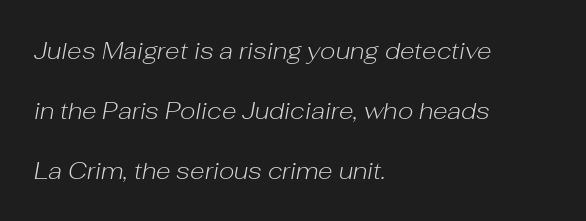
The image shows 24 px text type, italic (leaning right); set left-aligned, loose line spacing (2.5x), normal letter spacing, not underlined.
